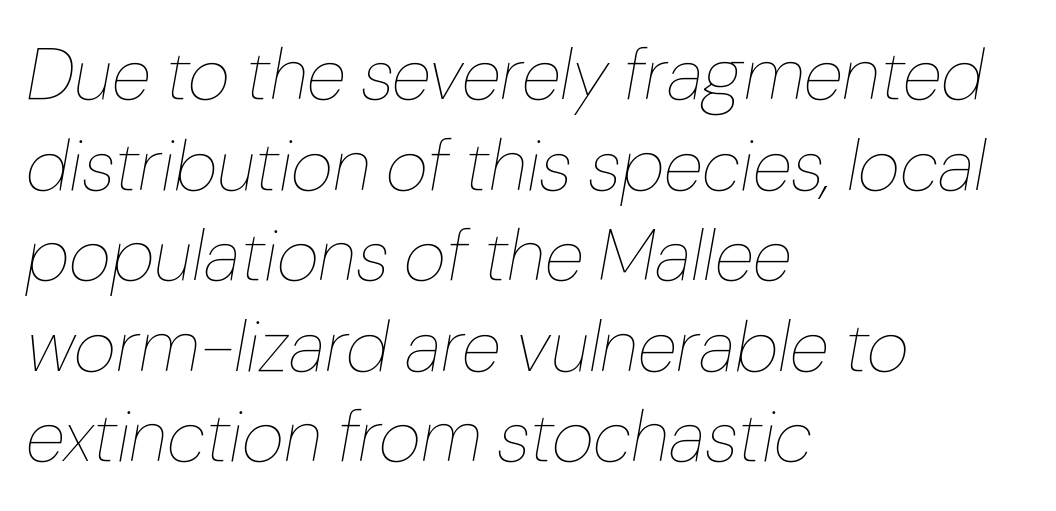
The typography opts for an oblique posture over an upright one. Anything drawn beneath the words? Only blank space. A classic flush-left, rag-right setting is used for this passage. The tracking reads as untouched default to a designer's eye. These glyphs show unthickened strokes, regular width or finer. Think of a printed novel: that variable character pitch is what you see here.
